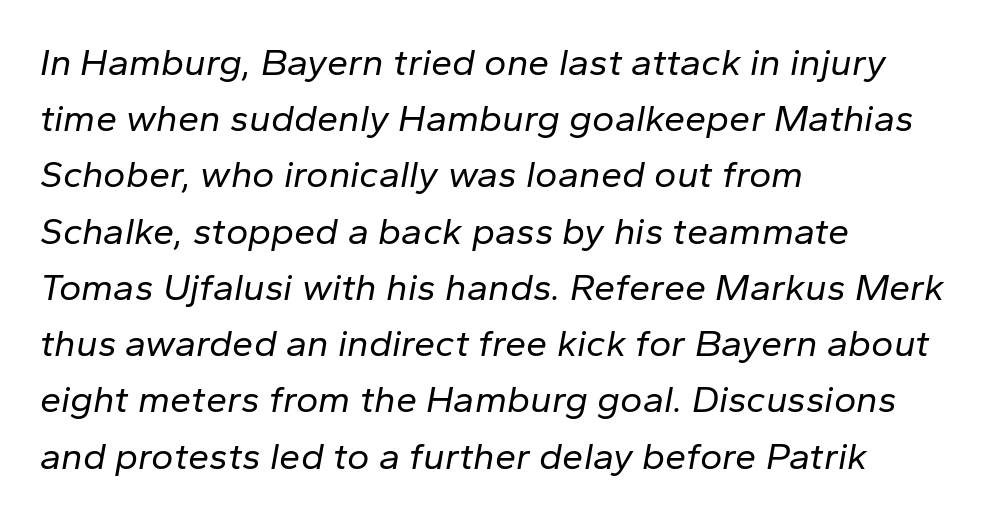
{"italic": "yes", "lean": "right", "slant_degrees": 10, "bold": "no", "weight": "regular", "width": "normal", "stroke_contrast": "low", "x_height": "medium", "monospaced": "no", "underline": "no", "align": "left", "line_spacing": "normal", "line_spacing_ratio": 1.48, "letter_spacing": "normal", "letter_spacing_em": 0.0, "glyph_px": 38}
